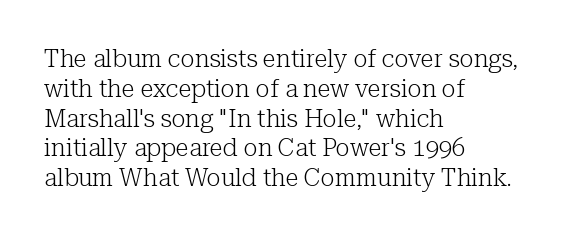
The image shows 24 px text type, upright; set left-aligned, line spacing 1.24x, normal letter spacing, not underlined.
